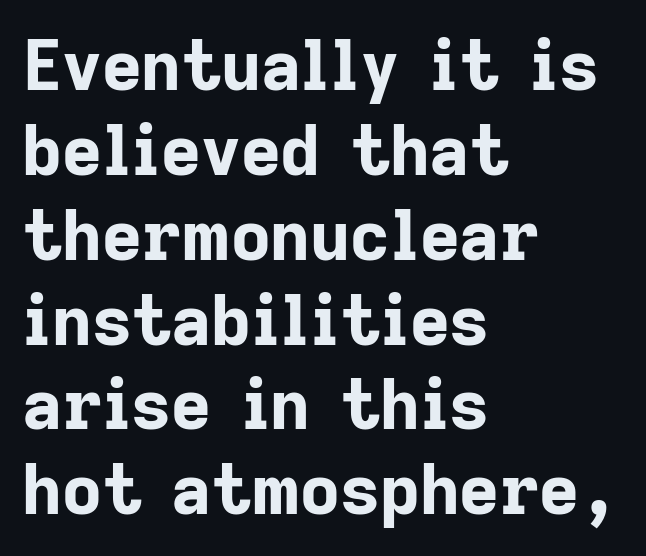
The image shows 69 px bold sans-serif type, upright; set left-aligned, line spacing 1.23x, normal letter spacing, not underlined; low stroke contrast and a medium x-height.
